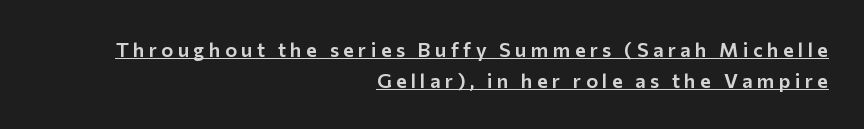
Short and long lines alike share a common ending point at right. In terms of letterspacing, this is a distinctly airy, spread setting. Rows of type keep a routine distance in the vertical direction. Underlining? Definitely there. The type sits square on the baseline with zero lean.
